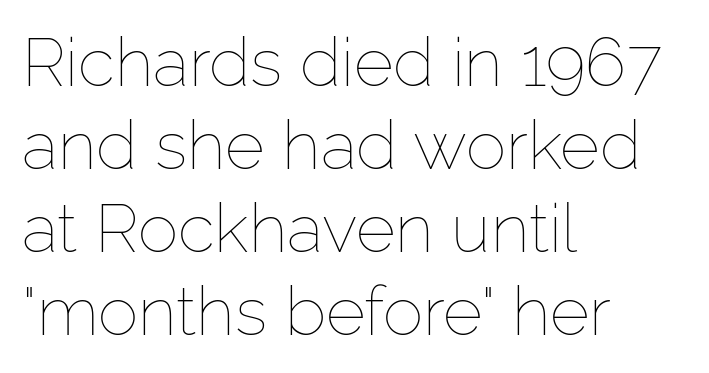
The image shows 68 px thin type, upright; set left-aligned, line spacing 1.22x, normal letter spacing, not underlined; low stroke contrast and a medium x-height.
